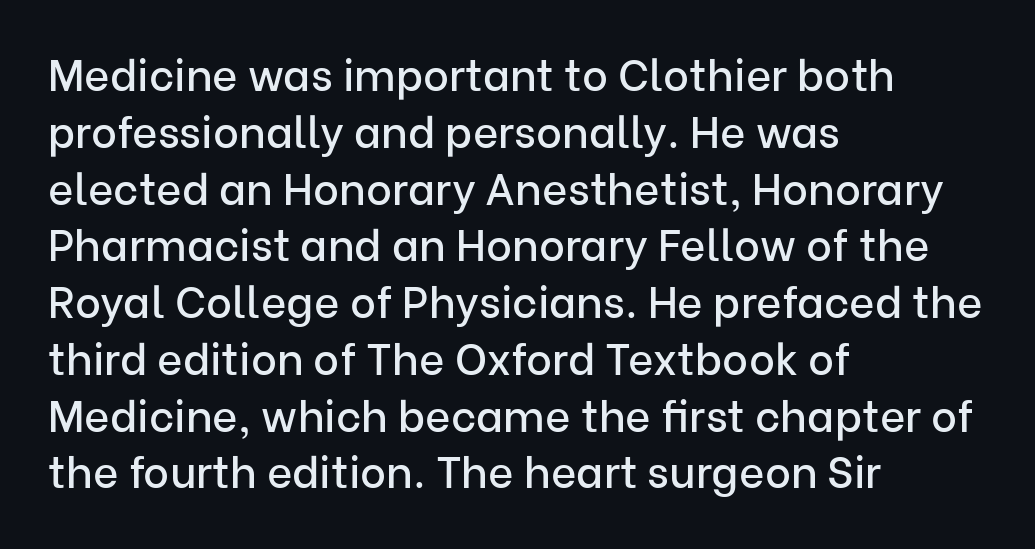
This is sans-serif lettering, the kind often seen on screens and signage. One-word summary of the alignment: left. The line texture is even and compact thanks to regular tracking. Characters remain perfectly vertical along every line. One glance says typical: line gaps are just what's usual.
